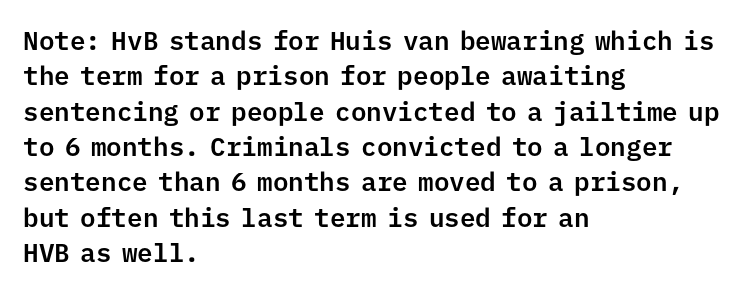
{"italic": "no", "underline": "no", "align": "left", "line_spacing": "normal", "line_spacing_ratio": 1.36, "letter_spacing": "normal", "letter_spacing_em": 0.0, "glyph_px": 26}
